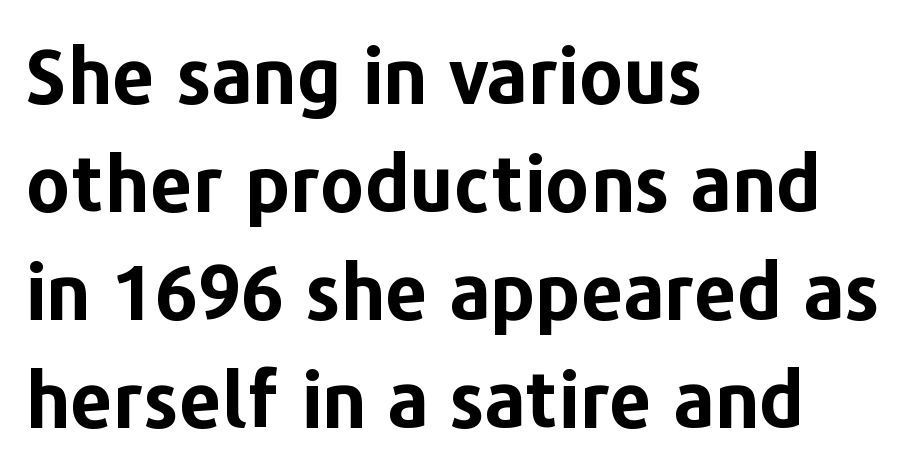
Q: Is the text bold? A: Yes.
Q: Is the text italic (slanted)? A: No, it is upright.
Q: Is the typeface a serif or a sans-serif typeface? A: Sans-serif.
Q: Is the text underlined? A: No.
Q: How is the paragraph aligned? A: Left-aligned.
Q: Is the spacing between letters normal or unusually wide? A: Normal.
Q: Is the spacing between lines tight, normal or loose? A: Normal.
Q: Width (condensed, normal, or wide)? A: Normal.
Q: Stroke contrast? A: Low.
Q: x-height? A: Medium.
Q: Monospaced? A: No.
